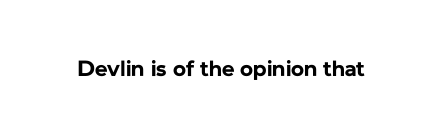
Q: Is the text bold? A: Yes.
Q: Is the text italic (slanted)? A: No, it is upright.
Q: Is the text underlined? A: No.
Q: Is the spacing between letters normal or unusually wide? A: Normal.
